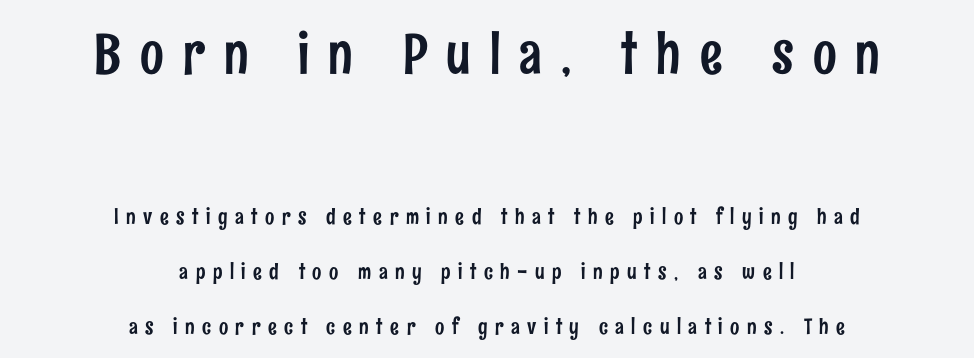
The image shows 56 px condensed sans-serif type, upright; set centered, loose line spacing (2.5x), unusually wide letter spacing (+0.34 em), not underlined; the first (top) block is 2.55x larger; low stroke contrast and a medium x-height.
